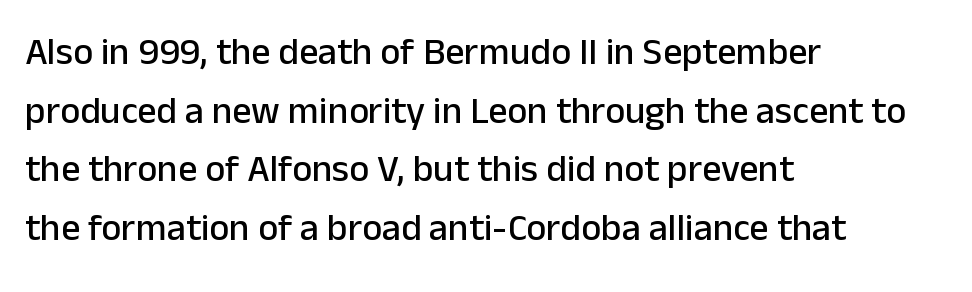
The image shows 38 px sans-serif type, upright; set left-aligned, normal line spacing (1.54x), normal letter spacing, not underlined; low stroke contrast and a medium x-height.
